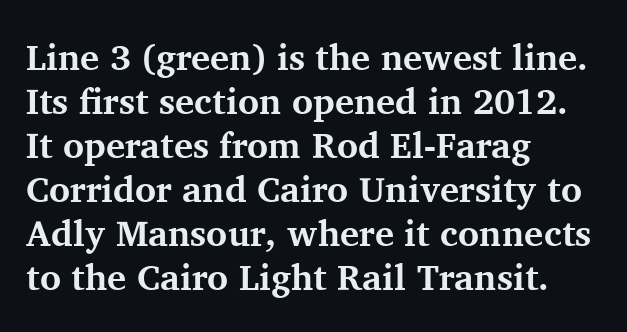
{"serif": "yes", "italic": "no", "bold": "yes", "weight": "bold", "width": "normal", "stroke_contrast": "medium", "x_height": "medium", "monospaced": "no", "underline": "no", "align": "left", "line_spacing_ratio": 1.22, "letter_spacing": "normal", "letter_spacing_em": 0.0, "glyph_px": 36}
